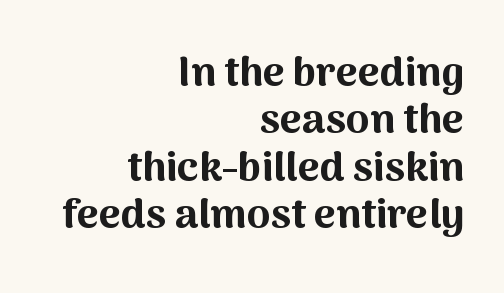
The image shows 42 px bold sans-serif type, upright; set right-aligned, tight line spacing (1.13x), normal letter spacing, not underlined; medium stroke contrast and a medium x-height.
